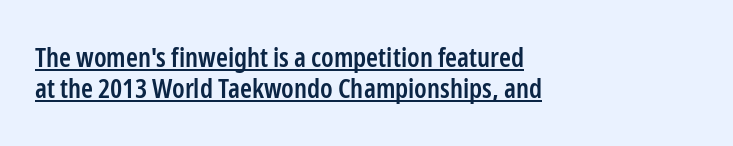
Visually the block forms a straight wall on the left and a jagged coastline on the right. Summary of vertical rhythm: compact, with narrow interline spacing. This is roman type, the default non-slanted kind. Caption: semibold face, moderately heavy strokes. This is underlined copy, the kind a proofreader might mark for attention.
